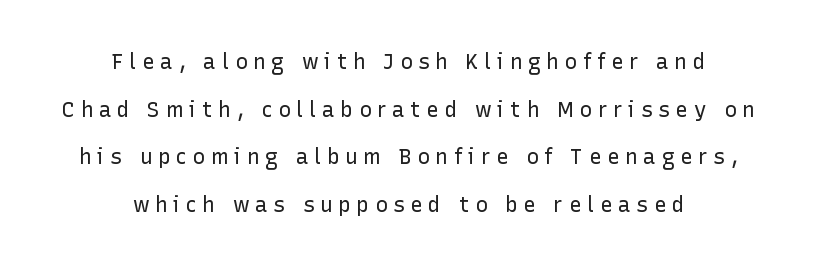
The image shows 21 px text type, upright; set centered, loose line spacing (2.27x), unusually wide letter spacing (+0.27 em), not underlined.
